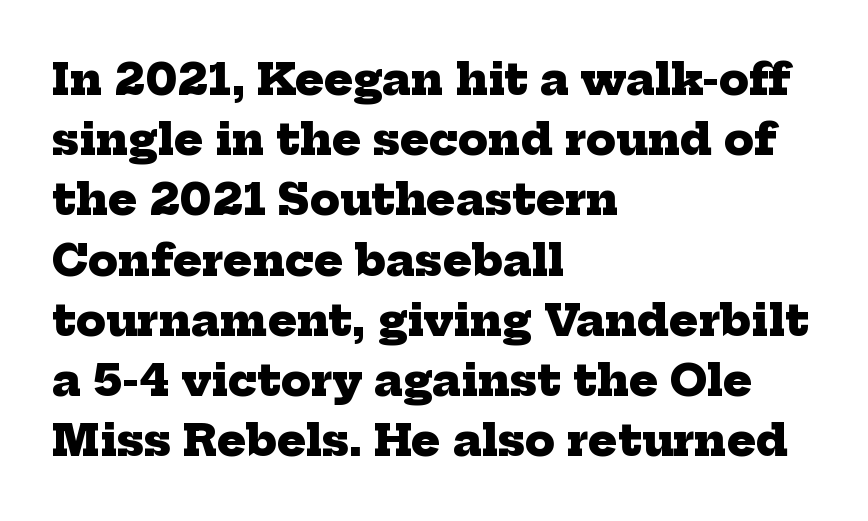
The image shows 43 px heavy serif type; set left-aligned, normal line spacing (1.4x), normal letter spacing, not underlined; low stroke contrast and a medium x-height.
